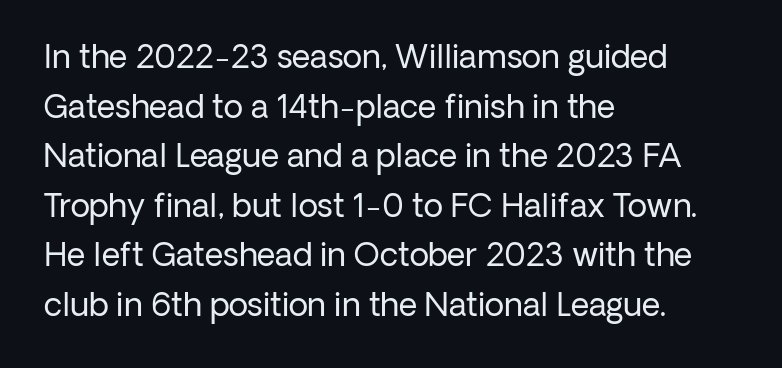
The image shows 32 px regular-weight sans-serif type, upright; set left-aligned, normal line spacing (1.55x), normal letter spacing, not underlined; low stroke contrast and a medium x-height.
